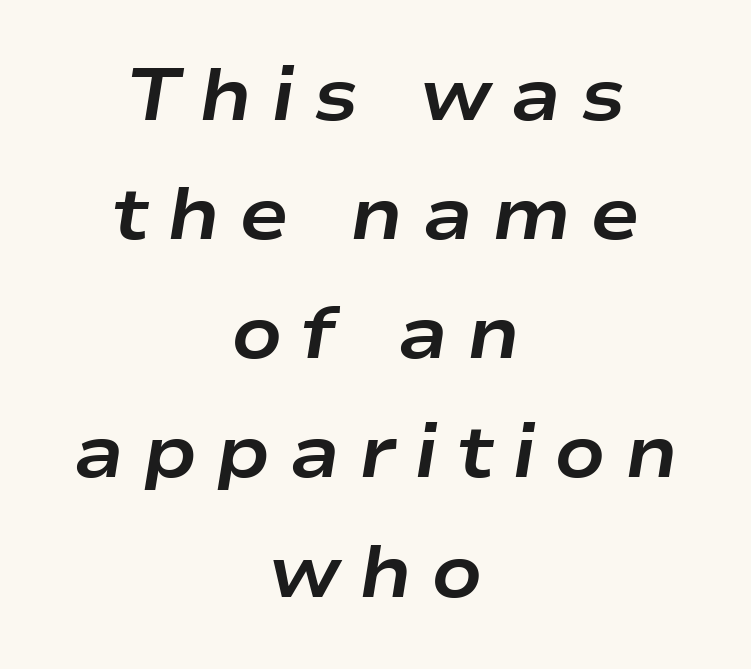
Each new line begins a customary step beneath the previous one. The passage shown is typed in a proportional face where columns would drift. Leftover space on each line is divided equally before and after the words. Does extra space separate the letters? Yes, quite a lot of it. The strokes are fattened all the way to bold. Rule under the text: the space is simply empty.
